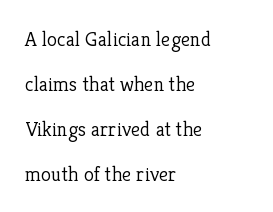
The image shows 21 px text type, upright; set left-aligned, loose line spacing (2.14x), normal letter spacing, not underlined.
